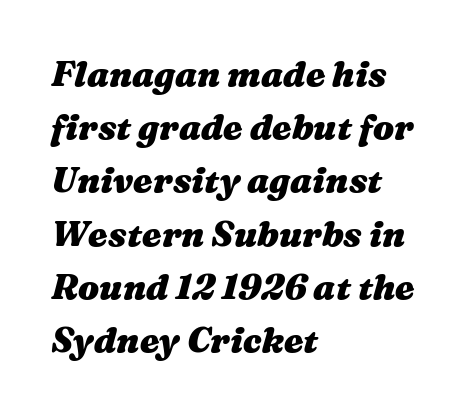
The image shows 35 px heavy, wide type, italic (leaning right); set left-aligned, normal line spacing (1.52x), normal letter spacing, not underlined; medium stroke contrast and a medium x-height.
